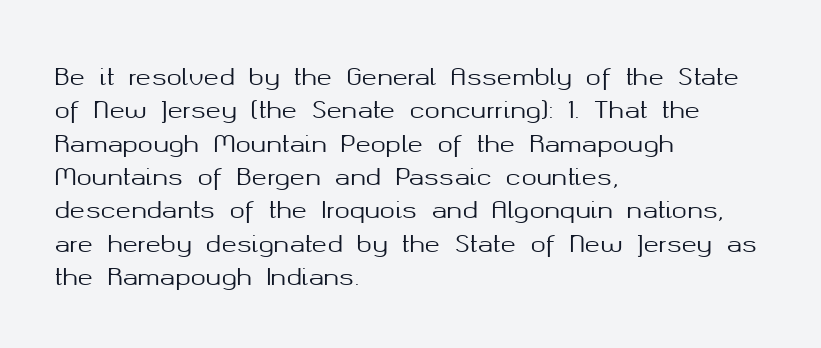
Q: Is the text italic (slanted)? A: No, it is upright.
Q: Is the text underlined? A: No.
Q: How is the paragraph aligned? A: Left-aligned.
Q: Is the spacing between letters normal or unusually wide? A: Normal.
Q: Is the spacing between lines tight, normal or loose? A: Normal.
